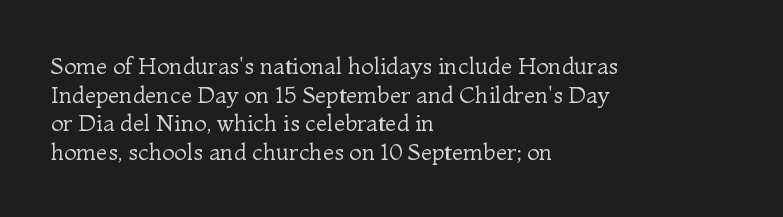
The image shows 23 px text type, upright; set left-aligned, line spacing 1.24x, normal letter spacing, not underlined.
